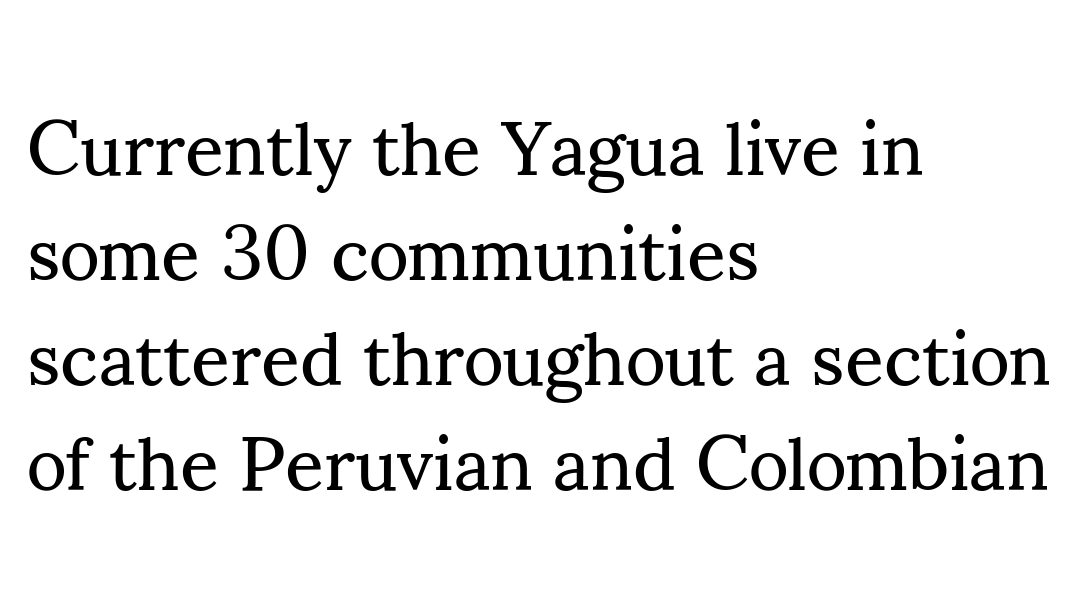
Q: Is the text bold? A: No.
Q: Is the text italic (slanted)? A: No, it is upright.
Q: Is the typeface a serif or a sans-serif typeface? A: Serif.
Q: Is the text underlined? A: No.
Q: How is the paragraph aligned? A: Left-aligned.
Q: Is the spacing between letters normal or unusually wide? A: Normal.
Q: Is the spacing between lines tight, normal or loose? A: Normal.
Q: Width (condensed, normal, or wide)? A: Normal.
Q: Stroke contrast? A: Medium.
Q: x-height? A: Small.
Q: Monospaced? A: No.
